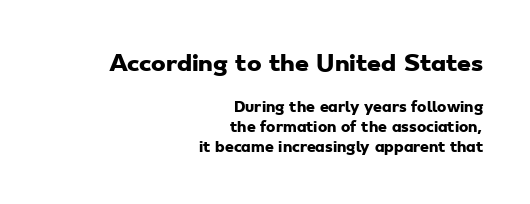
The image shows 22 px bold type; set right-aligned, normal line spacing (1.43x), normal letter spacing, not underlined; the first (top) block is 1.57x larger.
